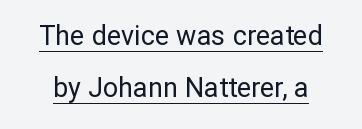
{"italic": "no", "bold": "no", "underline": "yes", "line_spacing": "loose", "line_spacing_ratio": 1.91, "letter_spacing": "normal", "letter_spacing_em": 0.0, "glyph_px": 27}
